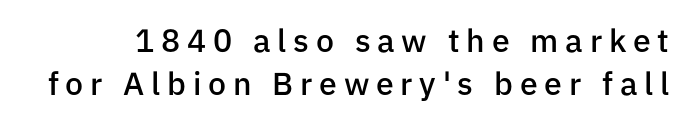
Q: Is the text bold? A: Semi-bold.
Q: Is the text italic (slanted)? A: No, it is upright.
Q: Is the typeface a serif or a sans-serif typeface? A: Sans-serif.
Q: Is the text underlined? A: No.
Q: Is the spacing between letters normal or unusually wide? A: Unusually wide.
Q: Is the spacing between lines tight, normal or loose? A: Normal.
Q: Width (condensed, normal, or wide)? A: Normal.
Q: Stroke contrast? A: Low.
Q: x-height? A: Medium.
Q: Monospaced? A: No.
